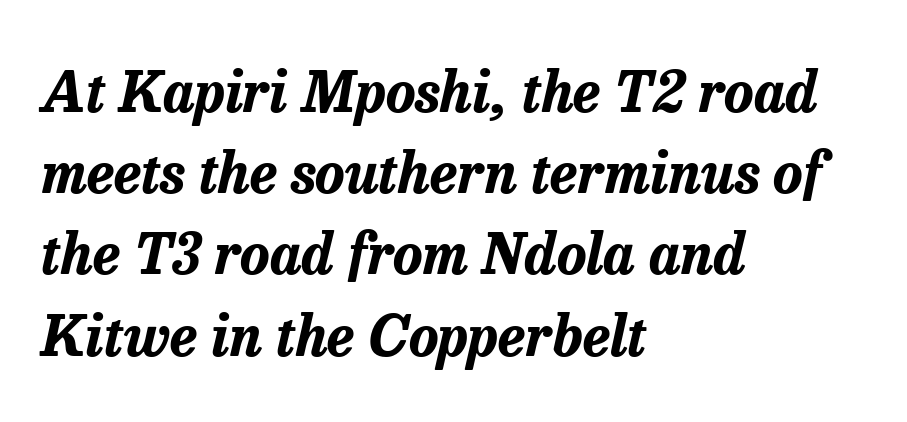
Rendered with sloped, italic letterforms. Casual observation: everything's shoved over to the left. Each letter keeps its own natural width here, so spacing adapts to shape. What weight is shown? A full bold with thick strokes.
